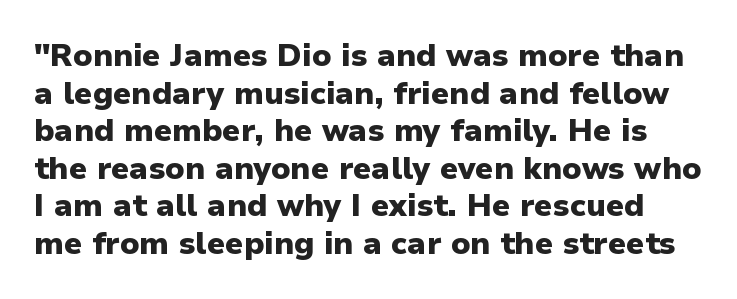
{"serif": "no", "italic": "no", "bold": "yes", "weight": "heavy", "width": "normal", "stroke_contrast": "low", "x_height": "medium", "monospaced": "no", "underline": "no", "line_spacing_ratio": 1.21, "letter_spacing": "normal", "letter_spacing_em": 0.0, "glyph_px": 31}
